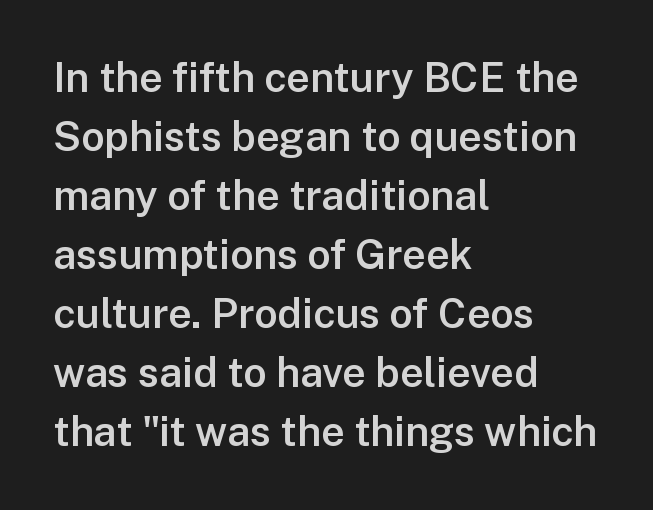
Each row of text sits above clean, open space. Do the characters align in a grid? No, the font is proportional. This is sans-serif lettering, the kind often seen on screens and signage. Regarding leading, the lines here are spaced in the standard way. Layout note: lines flush left. Honestly, the letter spacing is just normal — you wouldn't notice it.
